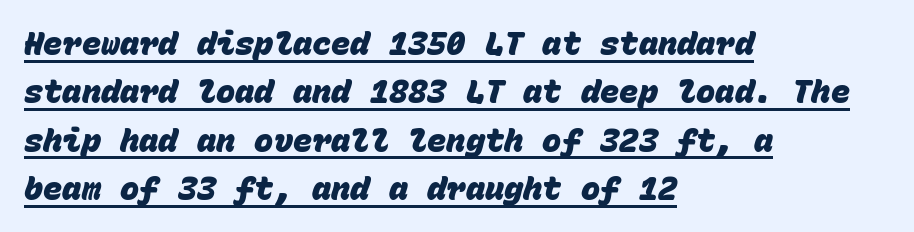
Tracking value appears to be zero — textbook default spacing. Letterform terminals end flat and unadorned throughout the passage. The typesetter chose a ragged-right arrangement here. Fixed-width glyphs throughout — classic coding-font behaviour. Leading matches the norm, producing a regular column.
